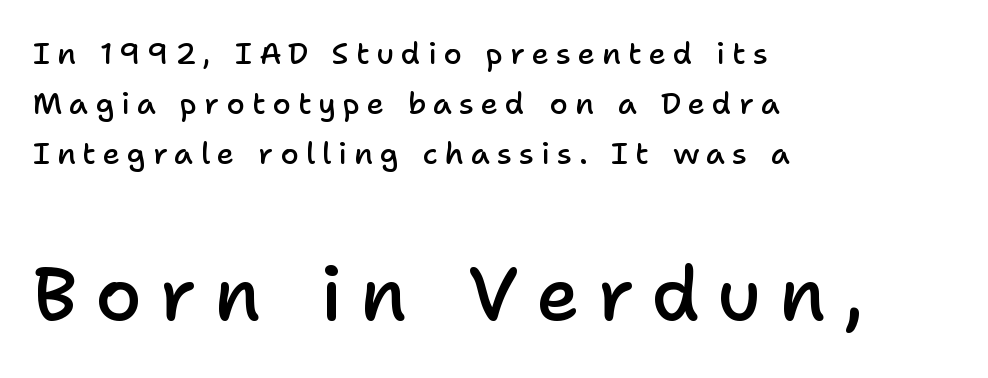
{"serif": "no", "italic": "no", "bold": "semi", "weight": "semibold", "width": "normal", "stroke_contrast": "low", "x_height": "medium", "monospaced": "no", "underline": "no", "align": "left", "line_spacing": "normal", "line_spacing_ratio": 1.67, "letter_spacing": "wide", "letter_spacing_em": 0.23, "larger_block": "second", "size_ratio": 2.5, "glyph_px": 75}
